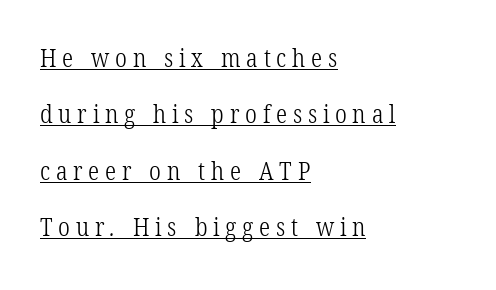
Q: Is the text bold? A: No.
Q: Is the text underlined? A: Yes.
Q: How is the paragraph aligned? A: Left-aligned.
Q: Is the spacing between letters normal or unusually wide? A: Unusually wide.
Q: Is the spacing between lines tight, normal or loose? A: Loose.
